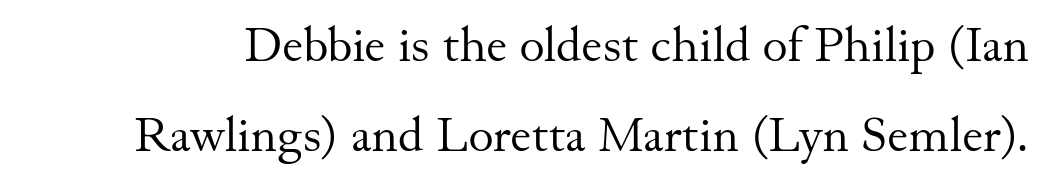
The image shows 48 px regular-weight serif type, upright; set line spacing 1.87x, normal letter spacing, not underlined; medium stroke contrast and a small x-height.
